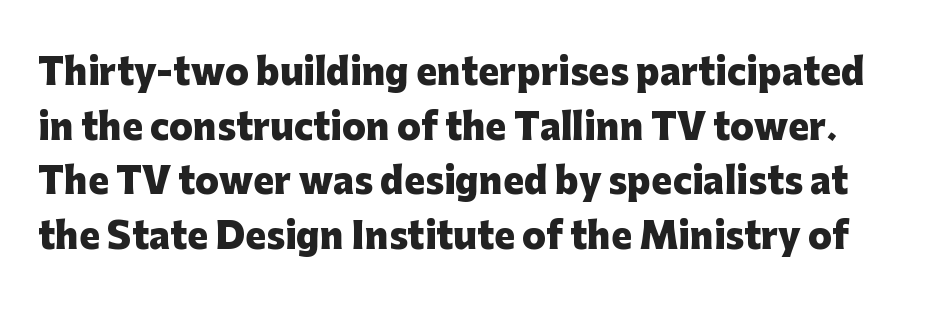
The image shows 35 px heavy sans-serif type, upright; set normal line spacing (1.56x), normal letter spacing, not underlined; low stroke contrast and a medium x-height.
